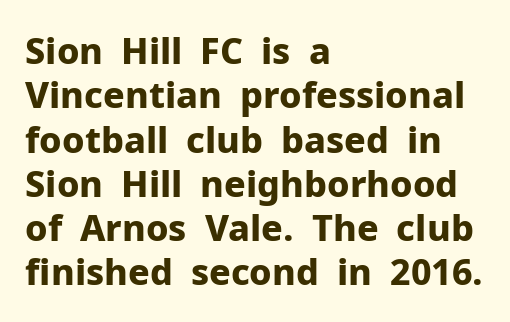
Q: Is the text bold? A: Yes.
Q: Is the text italic (slanted)? A: No, it is upright.
Q: Is the typeface a serif or a sans-serif typeface? A: Sans-serif.
Q: Is the text underlined? A: No.
Q: How is the paragraph aligned? A: Left-aligned.
Q: Is the spacing between letters normal or unusually wide? A: Normal.
Q: Width (condensed, normal, or wide)? A: Normal.
Q: Stroke contrast? A: Low.
Q: x-height? A: Medium.
Q: Monospaced? A: No.
